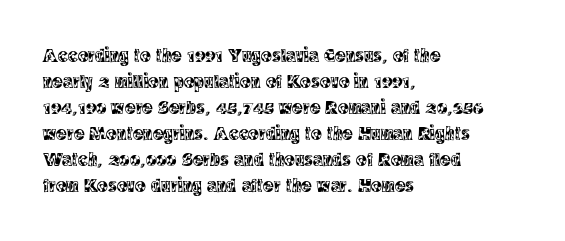
Q: Is the text italic (slanted)? A: No, it is upright.
Q: Is the text underlined? A: No.
Q: How is the paragraph aligned? A: Left-aligned.
Q: Is the spacing between letters normal or unusually wide? A: Normal.
Q: Is the spacing between lines tight, normal or loose? A: Normal.
